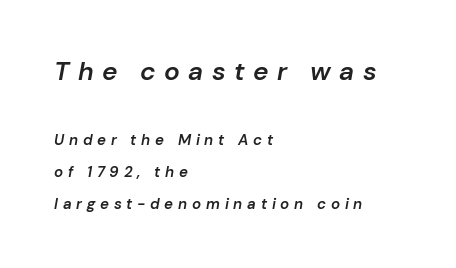
{"italic": "yes", "lean": "right", "slant_degrees": 10, "bold": "semi", "underline": "no", "align": "left", "line_spacing": "loose", "line_spacing_ratio": 2.12, "letter_spacing": "wide", "letter_spacing_em": 0.32, "larger_block": "first", "size_ratio": 1.73, "glyph_px": 26}
